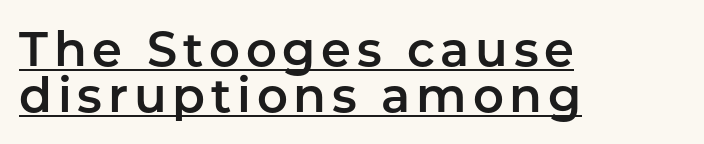
The image shows 48 px sans-serif type, upright; set left-aligned, tight line spacing (0.95x), underlined; low stroke contrast and a medium x-height.
